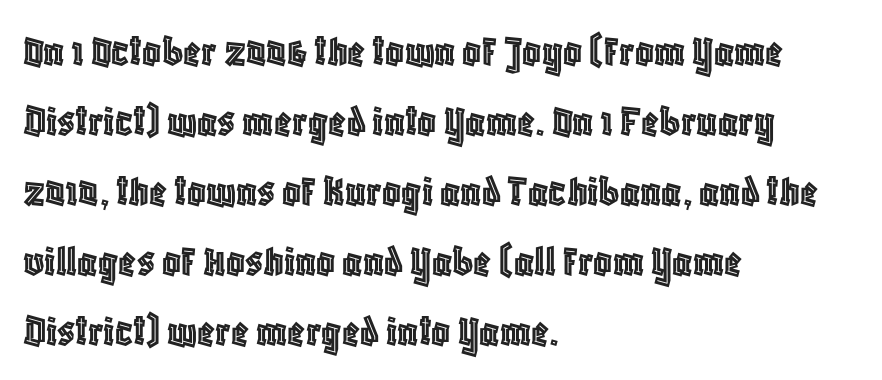
The image shows 46 px condensed type, upright; set left-aligned, normal line spacing (1.52x), normal letter spacing, not underlined; a large x-height.
